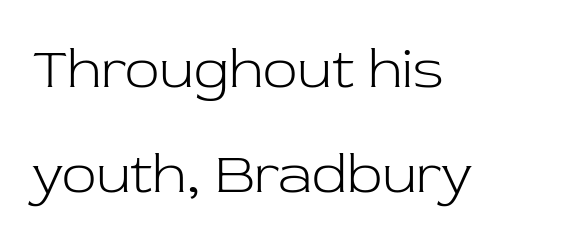
Q: Is the text bold? A: No.
Q: Is the text italic (slanted)? A: No, it is upright.
Q: Is the typeface a serif or a sans-serif typeface? A: Serif.
Q: Is the text underlined? A: No.
Q: How is the paragraph aligned? A: Left-aligned.
Q: Is the spacing between letters normal or unusually wide? A: Normal.
Q: Width (condensed, normal, or wide)? A: Normal.
Q: Stroke contrast? A: Low.
Q: x-height? A: Medium.
Q: Monospaced? A: No.
